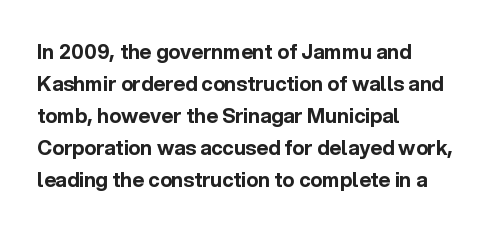
Q: Is the text bold? A: Yes.
Q: Is the text italic (slanted)? A: No, it is upright.
Q: Is the text underlined? A: No.
Q: How is the paragraph aligned? A: Left-aligned.
Q: Is the spacing between letters normal or unusually wide? A: Normal.
Q: Is the spacing between lines tight, normal or loose? A: Normal.
